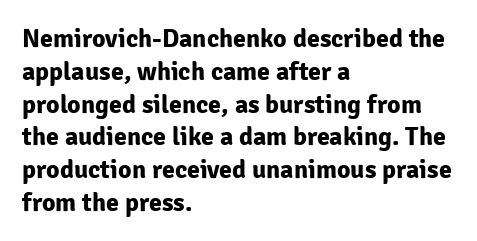
The image shows 26 px bold type, upright; set left-aligned, normal line spacing (1.26x), normal letter spacing, not underlined.
